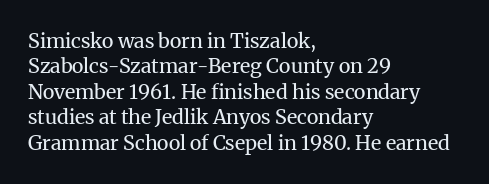
Q: Is the text bold? A: No.
Q: Is the text italic (slanted)? A: No, it is upright.
Q: Is the text underlined? A: No.
Q: How is the paragraph aligned? A: Left-aligned.
Q: Is the spacing between letters normal or unusually wide? A: Normal.
Q: Is the spacing between lines tight, normal or loose? A: Normal.
